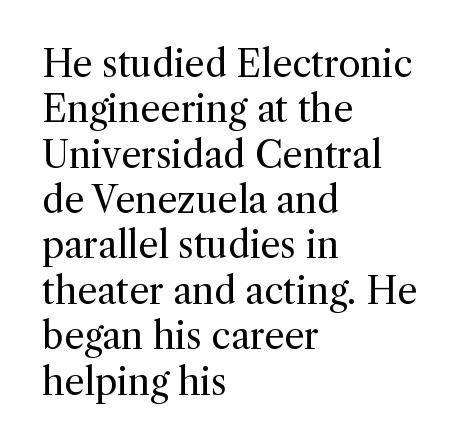
{"serif": "yes", "italic": "no", "bold": "no", "weight": "regular", "width": "normal", "x_height": "medium", "monospaced": "no", "underline": "no", "align": "left", "line_spacing": "normal", "line_spacing_ratio": 1.26, "letter_spacing": "normal", "letter_spacing_em": 0.0, "glyph_px": 36}
